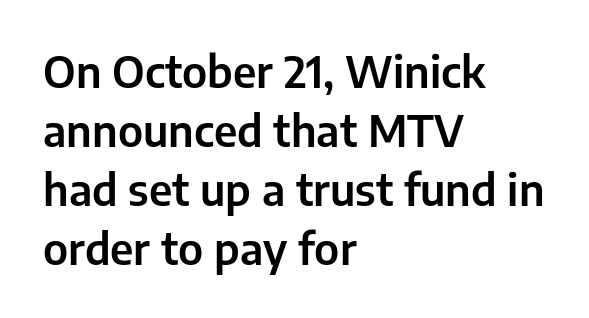
{"serif": "no", "italic": "no", "width": "normal", "stroke_contrast": "low", "x_height": "medium", "monospaced": "no", "underline": "no", "align": "left", "line_spacing": "normal", "line_spacing_ratio": 1.37, "letter_spacing": "normal", "letter_spacing_em": 0.0, "glyph_px": 43}
